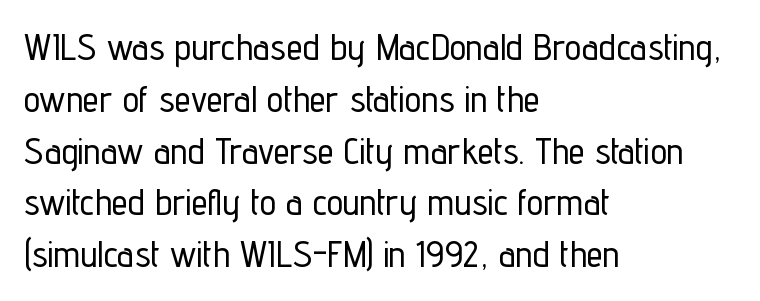
{"serif": "no", "italic": "no", "width": "condensed", "stroke_contrast": "low", "x_height": "medium", "monospaced": "no", "underline": "no", "align": "left", "line_spacing": "normal", "line_spacing_ratio": 1.4, "letter_spacing": "normal", "letter_spacing_em": 0.0, "glyph_px": 37}
